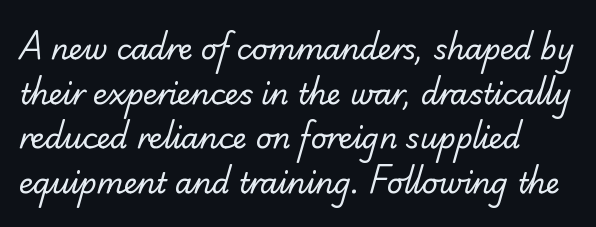
Q: Is the text bold? A: No.
Q: Is the typeface a serif or a sans-serif typeface? A: Sans-serif.
Q: Is the text underlined? A: No.
Q: How is the paragraph aligned? A: Left-aligned.
Q: Is the spacing between letters normal or unusually wide? A: Normal.
Q: Is the spacing between lines tight, normal or loose? A: Normal.
Q: Width (condensed, normal, or wide)? A: Normal.
Q: Stroke contrast? A: Low.
Q: x-height? A: Small.
Q: Monospaced? A: No.
